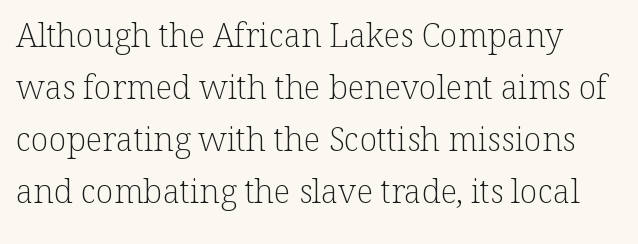
The image shows 33 px light serif type, upright; set normal line spacing (1.58x), normal letter spacing, not underlined; low stroke contrast and a medium x-height.
